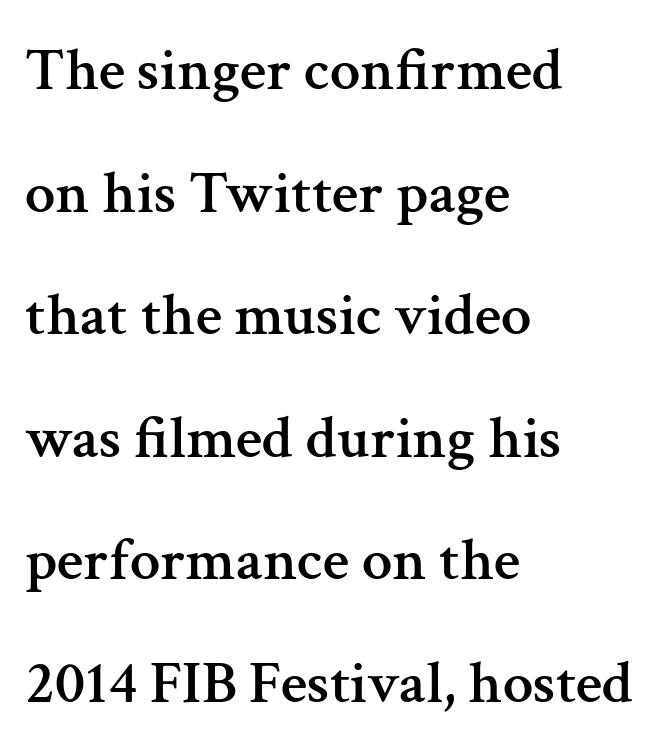
{"serif": "yes", "italic": "no", "width": "normal", "stroke_contrast": "medium", "x_height": "medium", "monospaced": "no", "underline": "no", "align": "left", "line_spacing": "loose", "line_spacing_ratio": 2.01, "letter_spacing": "normal", "letter_spacing_em": 0.0, "glyph_px": 61}
